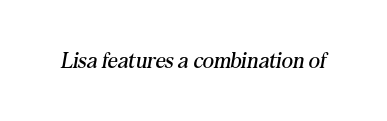
Descenders hang freely into open space. The axis of the letterforms is tilted away from vertical. Observe the ordinary spacing: letters are neighbours, not strangers. These glyphs show unthickened strokes, regular width or finer.
